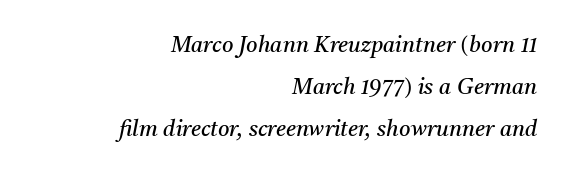
The image shows 22 px text type, italic (leaning right); set right-aligned, loose line spacing (1.92x), normal letter spacing, not underlined.
